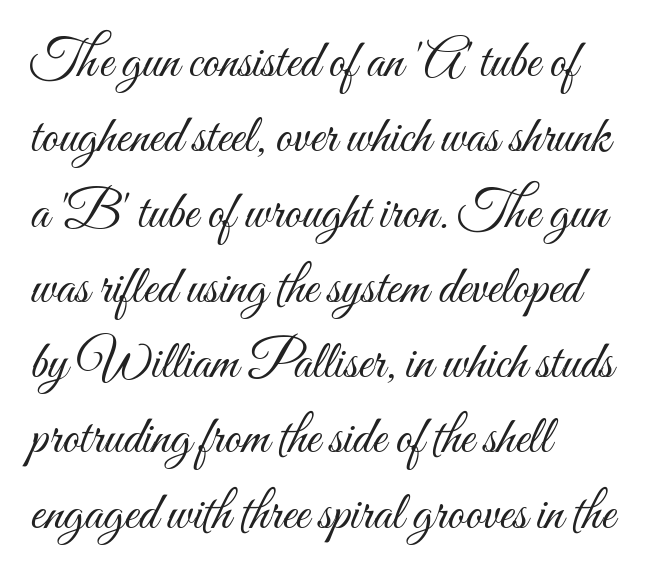
The image shows 53 px light, condensed type; set left-aligned, normal line spacing (1.42x), normal letter spacing, not underlined; medium stroke contrast and a small x-height.
